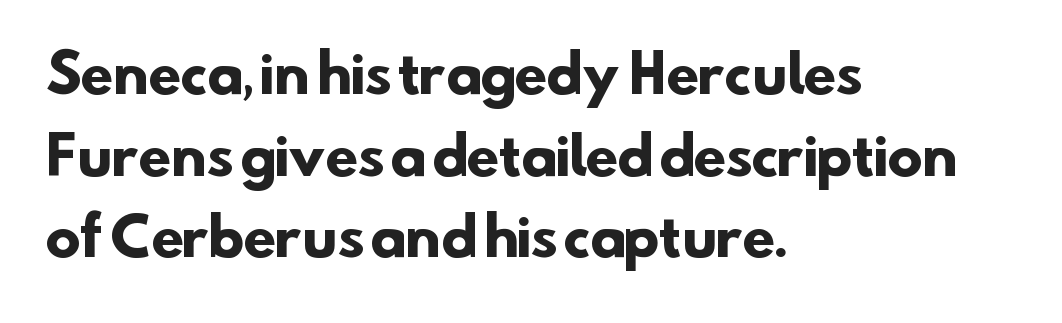
{"serif": "no", "bold": "yes", "weight": "heavy", "width": "normal", "stroke_contrast": "low", "x_height": "small", "monospaced": "no", "underline": "no", "align": "left", "line_spacing": "normal", "line_spacing_ratio": 1.54, "letter_spacing": "normal", "letter_spacing_em": 0.0, "glyph_px": 53}
